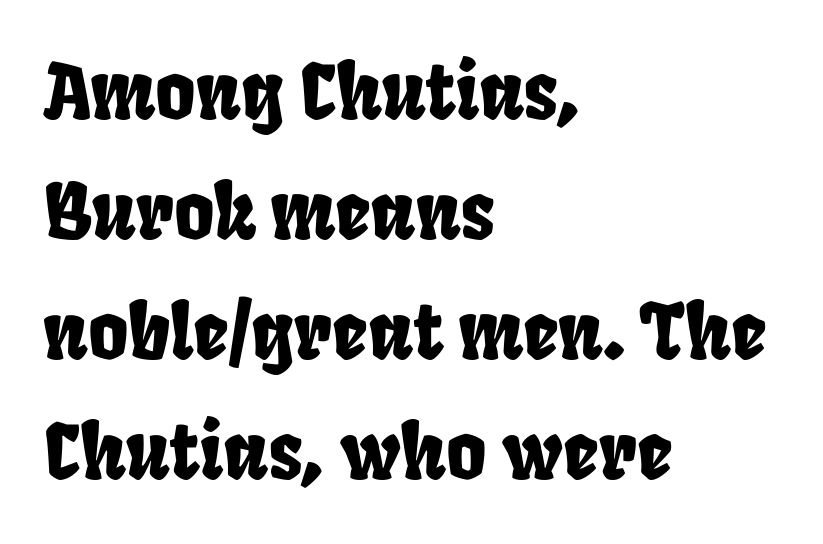
The image shows 77 px condensed sans-serif type; set left-aligned, normal line spacing (1.56x), normal letter spacing, not underlined; low stroke contrast and a large x-height.
